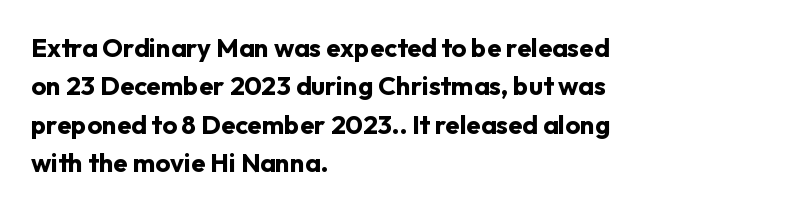
A typesetter would mark this as roman, not italic. Rule under the text: the space is simply empty. Layout note: lines flush left. The designer left line spacing at the default. What weight is shown? A full bold with thick strokes. This sample uses plain, unmodified letter spacing.
